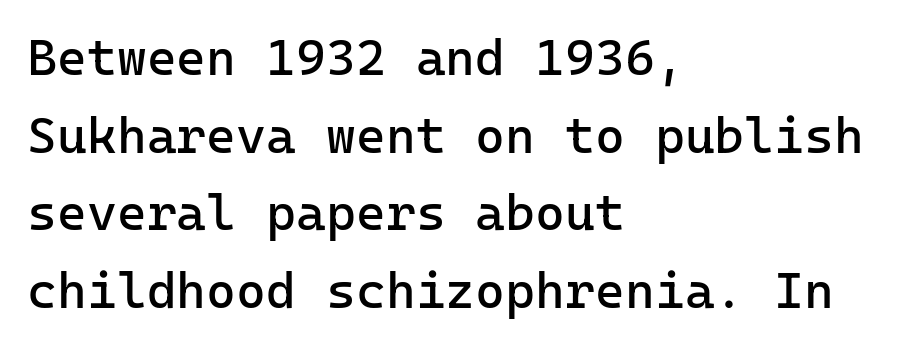
{"serif": "no", "italic": "no", "bold": "no", "weight": "regular", "width": "normal", "stroke_contrast": "low", "x_height": "medium", "monospaced": "yes", "underline": "no", "align": "left", "line_spacing": "normal", "line_spacing_ratio": 1.52, "letter_spacing": "normal", "letter_spacing_em": 0.0, "glyph_px": 51}
